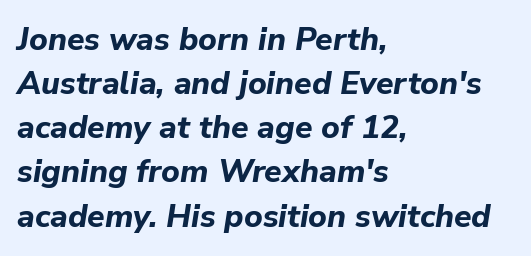
The image shows 32 px bold type, italic (leaning right); set left-aligned, normal line spacing (1.38x), normal letter spacing, not underlined; low stroke contrast and a medium x-height.
